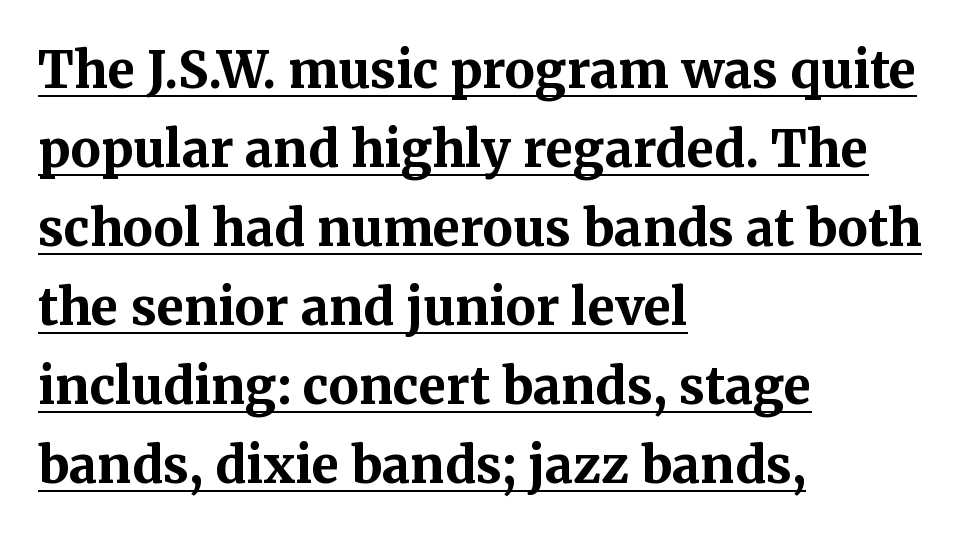
The image shows 50 px bold serif type, upright; set left-aligned, normal line spacing (1.58x), normal letter spacing, underlined; medium stroke contrast and a medium x-height.
